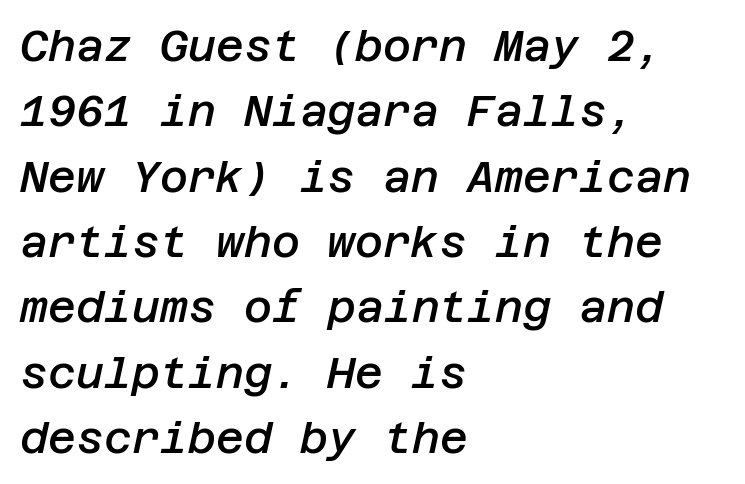
Q: Is the text bold? A: Semi-bold.
Q: Is the text italic (slanted)? A: Yes, it leans right by about 12 degrees.
Q: Is the text underlined? A: No.
Q: How is the paragraph aligned? A: Left-aligned.
Q: Is the spacing between letters normal or unusually wide? A: Normal.
Q: Is the spacing between lines tight, normal or loose? A: Normal.
Q: Width (condensed, normal, or wide)? A: Normal.
Q: Stroke contrast? A: Low.
Q: x-height? A: Large.
